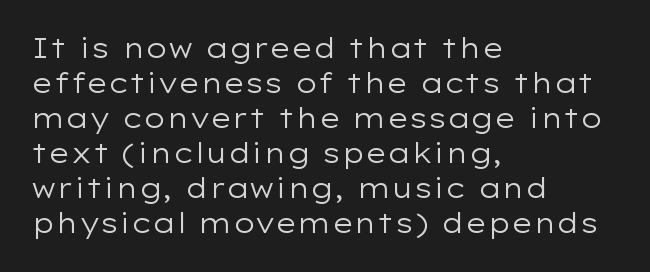
The image shows 27 px text type, upright; set left-aligned, normal line spacing (1.3x), normal letter spacing, not underlined.
